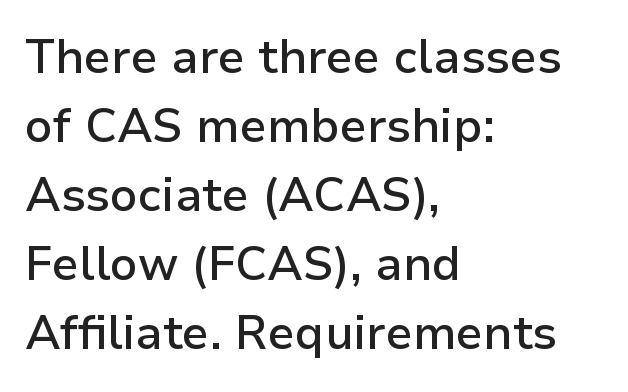
Q: Is the text bold? A: Semi-bold.
Q: Is the text italic (slanted)? A: No, it is upright.
Q: Is the typeface a serif or a sans-serif typeface? A: Sans-serif.
Q: Is the text underlined? A: No.
Q: How is the paragraph aligned? A: Left-aligned.
Q: Is the spacing between letters normal or unusually wide? A: Normal.
Q: Is the spacing between lines tight, normal or loose? A: Normal.
Q: Width (condensed, normal, or wide)? A: Normal.
Q: Stroke contrast? A: Low.
Q: x-height? A: Medium.
Q: Monospaced? A: No.
